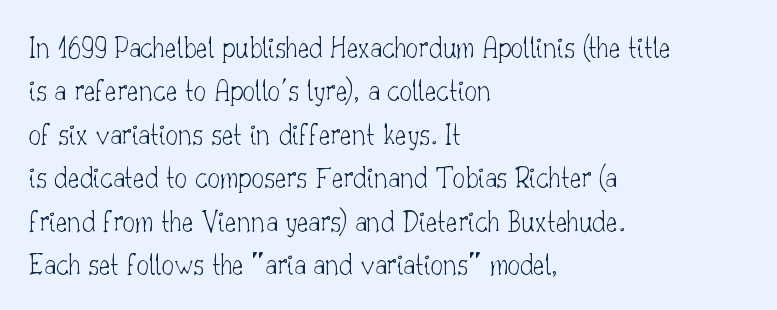
Q: Is the text bold? A: No.
Q: Is the text italic (slanted)? A: No, it is upright.
Q: Is the typeface a serif or a sans-serif typeface? A: Serif.
Q: Is the text underlined? A: No.
Q: How is the paragraph aligned? A: Left-aligned.
Q: Is the spacing between letters normal or unusually wide? A: Normal.
Q: Is the spacing between lines tight, normal or loose? A: Normal.
Q: Width (condensed, normal, or wide)? A: Normal.
Q: Stroke contrast? A: Low.
Q: x-height? A: Small.
Q: Monospaced? A: No.
